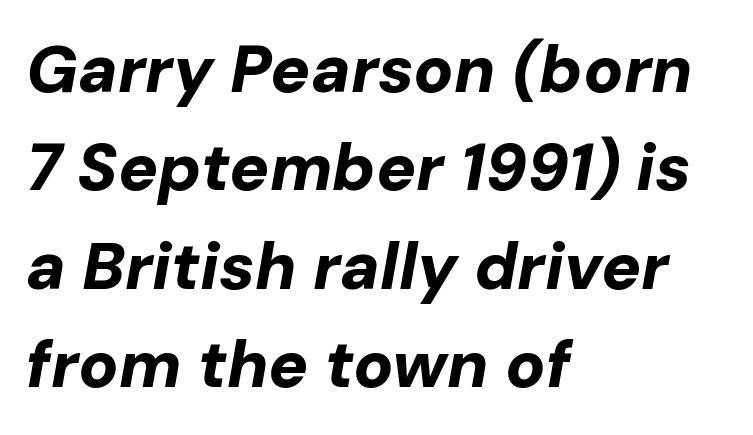
{"italic": "yes", "lean": "right", "slant_degrees": 10, "bold": "yes", "weight": "bold", "width": "normal", "stroke_contrast": "low", "x_height": "medium", "monospaced": "no", "underline": "no", "align": "left", "line_spacing": "normal", "line_spacing_ratio": 1.49, "letter_spacing": "normal", "letter_spacing_em": 0.0, "glyph_px": 66}
